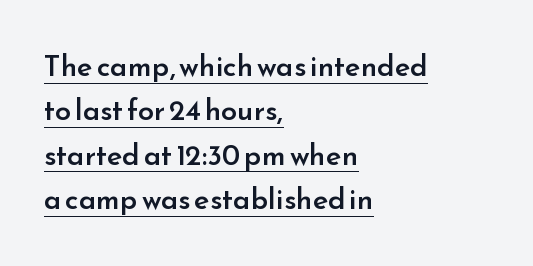
{"serif": "no", "italic": "no", "bold": "semi", "weight": "semibold", "width": "normal", "stroke_contrast": "low", "x_height": "small", "monospaced": "no", "underline": "yes", "align": "left", "line_spacing": "normal", "line_spacing_ratio": 1.53, "letter_spacing": "normal", "letter_spacing_em": 0.0, "glyph_px": 29}
